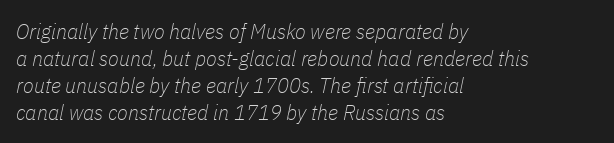
Q: Is the text bold? A: No.
Q: Is the text italic (slanted)? A: Yes, it leans right by about 11 degrees.
Q: Is the text underlined? A: No.
Q: How is the paragraph aligned? A: Left-aligned.
Q: Is the spacing between letters normal or unusually wide? A: Normal.
